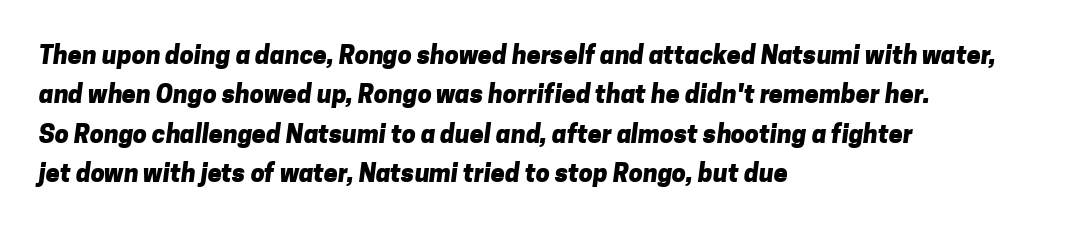
The image shows 25 px bold type; set left-aligned, normal line spacing (1.58x), normal letter spacing, not underlined.
